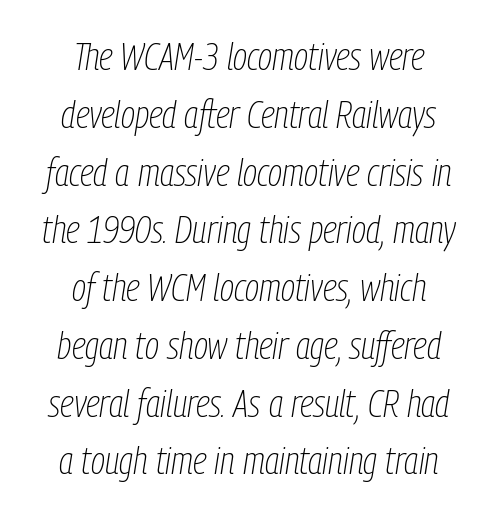
Q: Is the text bold? A: No.
Q: Is the text italic (slanted)? A: Yes, it leans right by about 9 degrees.
Q: Is the text underlined? A: No.
Q: How is the paragraph aligned? A: Centered.
Q: Is the spacing between letters normal or unusually wide? A: Normal.
Q: Is the spacing between lines tight, normal or loose? A: Normal.
Q: Width (condensed, normal, or wide)? A: Condensed.
Q: Stroke contrast? A: Low.
Q: x-height? A: Medium.
Q: Monospaced? A: No.
